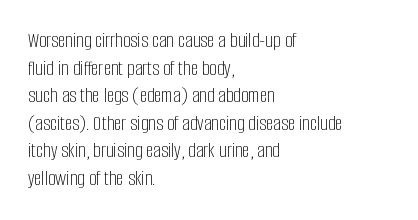
{"italic": "no", "bold": "no", "underline": "no", "align": "left", "line_spacing": "normal", "line_spacing_ratio": 1.31, "letter_spacing": "normal", "letter_spacing_em": 0.0, "glyph_px": 21}
